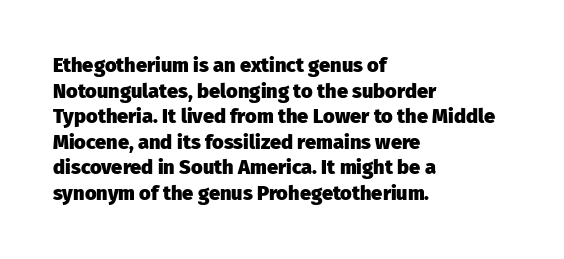
The letters stand straight up with perfectly vertical stems. The space directly below the letters is spotless. Letter spacing: default. Bold? Absolutely — the strokes are thick and heavy. The leading is moderate, giving the passage an even texture. The lines in this sample share a left origin and differ only in where they stop.
